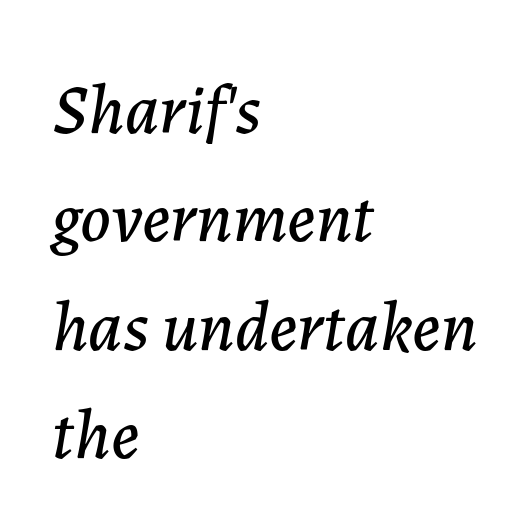
Q: Is the text italic (slanted)? A: Yes, it leans right by about 7 degrees.
Q: Is the text underlined? A: No.
Q: How is the paragraph aligned? A: Left-aligned.
Q: Is the spacing between letters normal or unusually wide? A: Normal.
Q: Is the spacing between lines tight, normal or loose? A: Normal.
Q: Width (condensed, normal, or wide)? A: Normal.
Q: Stroke contrast? A: Low.
Q: x-height? A: Medium.
Q: Monospaced? A: No.
